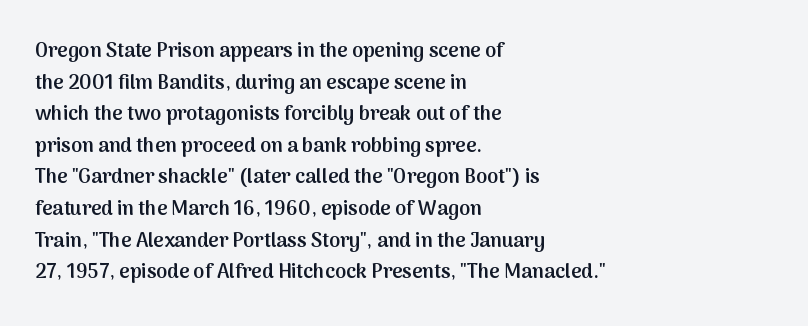
The block of text has a typical density, with ordinary space between rows. Nobody drew a line under any word here. Stroke thickness is moderately raised; the sample reads as semibold. The typography opts for an upright posture over an oblique one. Words appear dense and cohesive because spacing is normal. Where is the straight margin? On the left.
